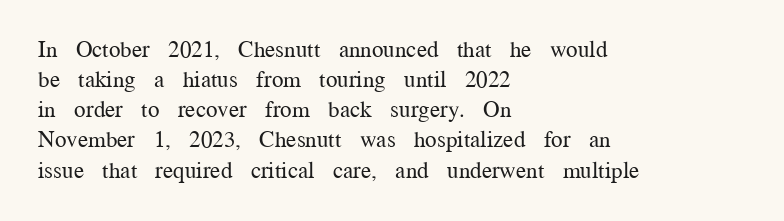
The image shows 23 px text type, upright; set left-aligned, normal line spacing (1.31x), normal letter spacing, not underlined.
